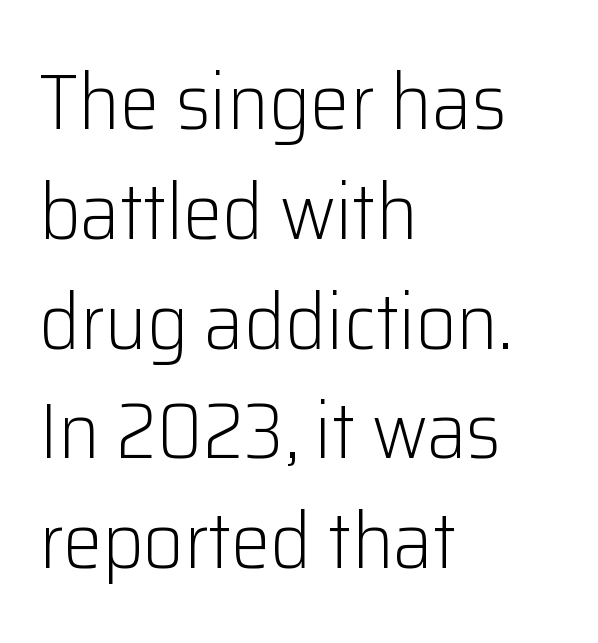
Q: Is the text bold? A: No.
Q: Is the text italic (slanted)? A: No, it is upright.
Q: Is the typeface a serif or a sans-serif typeface? A: Sans-serif.
Q: Is the text underlined? A: No.
Q: How is the paragraph aligned? A: Left-aligned.
Q: Is the spacing between letters normal or unusually wide? A: Normal.
Q: Is the spacing between lines tight, normal or loose? A: Normal.
Q: Width (condensed, normal, or wide)? A: Normal.
Q: Stroke contrast? A: Low.
Q: x-height? A: Medium.
Q: Monospaced? A: No.
